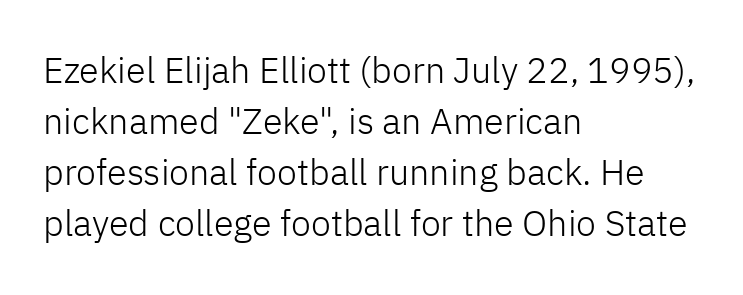
Q: Is the text bold? A: No.
Q: Is the text italic (slanted)? A: No, it is upright.
Q: Is the typeface a serif or a sans-serif typeface? A: Sans-serif.
Q: Is the text underlined? A: No.
Q: How is the paragraph aligned? A: Left-aligned.
Q: Is the spacing between letters normal or unusually wide? A: Normal.
Q: Is the spacing between lines tight, normal or loose? A: Normal.
Q: Width (condensed, normal, or wide)? A: Normal.
Q: Stroke contrast? A: Low.
Q: x-height? A: Medium.
Q: Monospaced? A: No.
